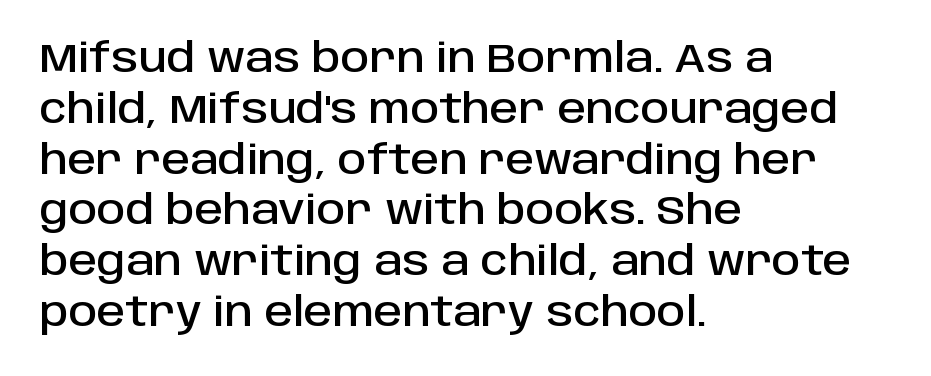
{"serif": "no", "italic": "no", "width": "normal", "stroke_contrast": "low", "x_height": "large", "monospaced": "no", "underline": "no", "align": "left", "line_spacing": "normal", "line_spacing_ratio": 1.27, "letter_spacing": "normal", "letter_spacing_em": 0.0, "glyph_px": 40}
